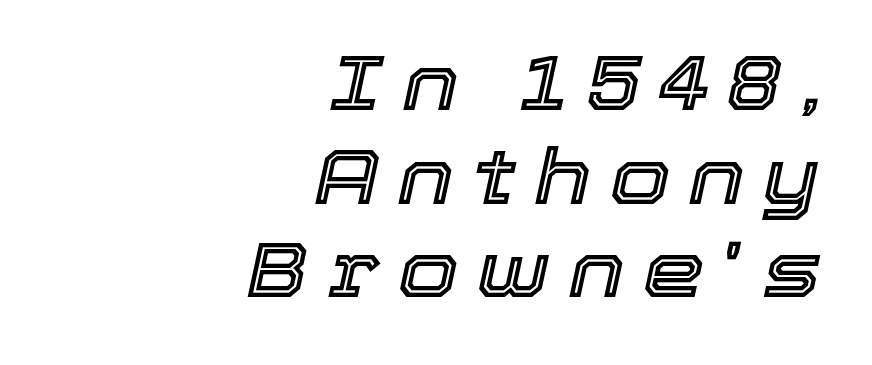
The image shows 78 px text type, italic (leaning right); set right-aligned, line spacing 1.2x, unusually wide letter spacing (+0.24 em), not underlined; a medium x-height.
